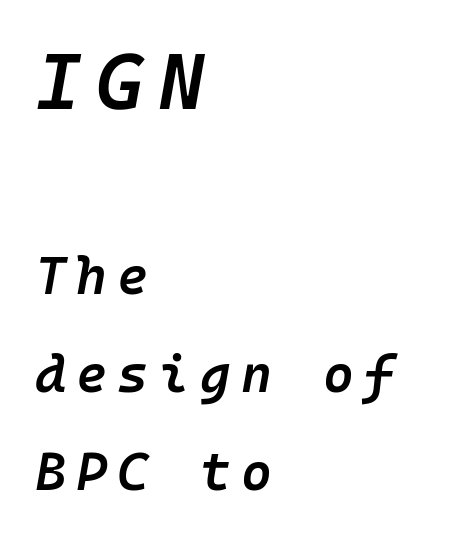
The image shows 79 px semibold type, italic (leaning right); set left-aligned, line spacing 1.85x, not underlined; the first (top) block is 1.49x larger; low stroke contrast and a medium x-height.
